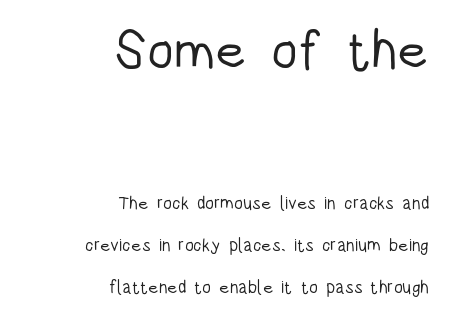
The image shows 54 px light, condensed sans-serif type, upright; set right-aligned, loose line spacing (2.34x), normal letter spacing, not underlined; the first (top) block is 3.0x larger; low stroke contrast and a large x-height.
